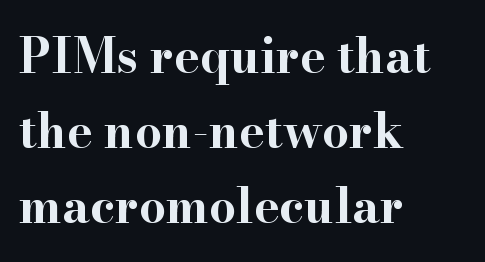
Q: Is the text bold? A: Yes.
Q: Is the text italic (slanted)? A: No, it is upright.
Q: Is the typeface a serif or a sans-serif typeface? A: Serif.
Q: Is the text underlined? A: No.
Q: How is the paragraph aligned? A: Left-aligned.
Q: Is the spacing between letters normal or unusually wide? A: Normal.
Q: Is the spacing between lines tight, normal or loose? A: Normal.
Q: Width (condensed, normal, or wide)? A: Wide.
Q: Stroke contrast? A: High.
Q: x-height? A: Small.
Q: Monospaced? A: No.
